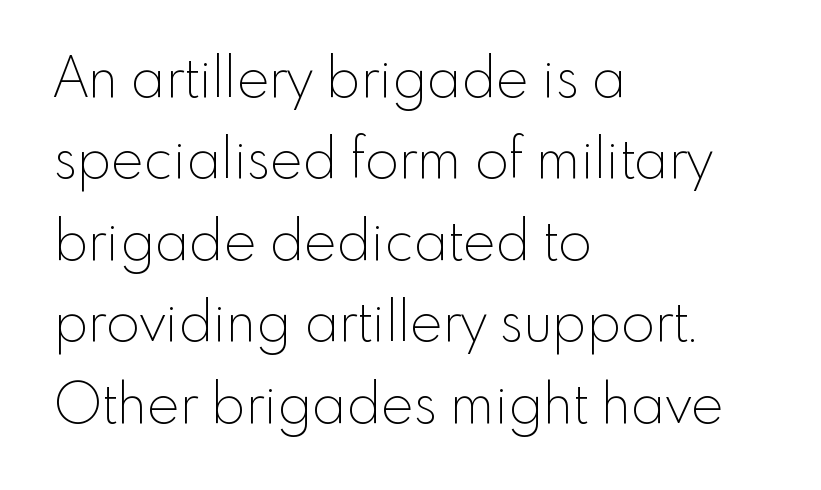
The typeface chosen for these lines omits serifs. Layout note: lines flush left. Check under the words: just untouched page. The letterforms sit shoulder to shoulder at normal distance. The font is comparable to plain body text, perhaps lighter.
